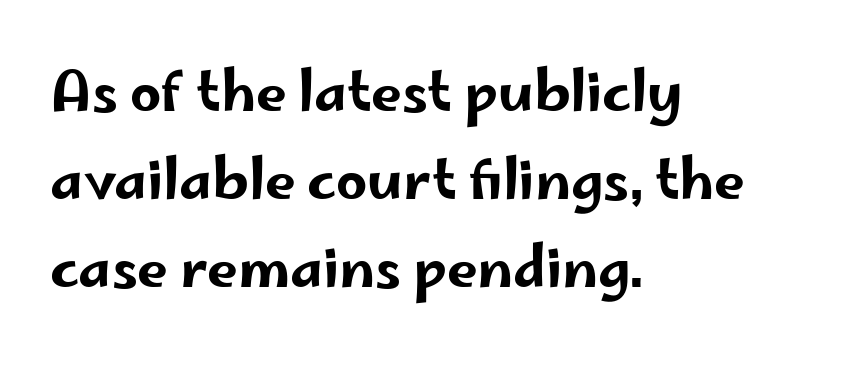
{"serif": "no", "italic": "no", "width": "wide", "stroke_contrast": "low", "x_height": "small", "monospaced": "no", "underline": "no", "align": "left", "line_spacing": "normal", "line_spacing_ratio": 1.6, "letter_spacing": "normal", "letter_spacing_em": 0.0, "glyph_px": 55}
